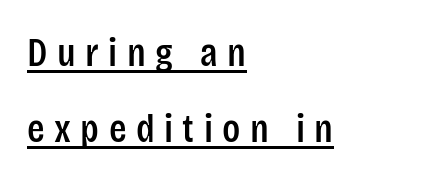
The face used here is proportionally spaced, like ordinary book or web type. Rendered with straight, roman letterforms. Caption: multi-line text, flush left, ragged right. Does the type have serifs? No, each stem ends abruptly. The letters are spread apart with noticeably loose tracking. Honestly, the underline is the first thing you notice here.
